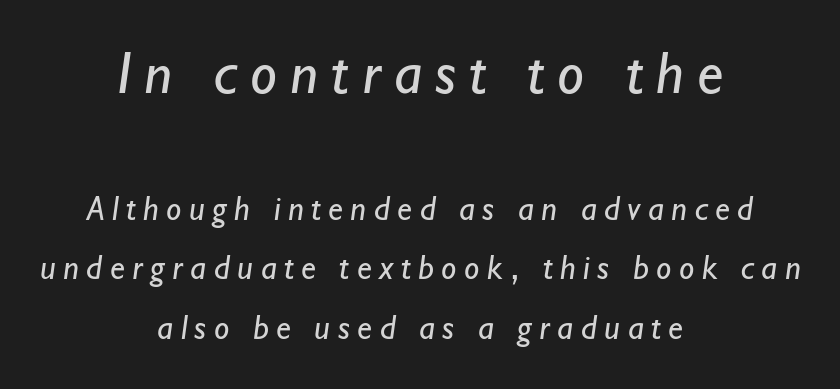
Whoever set this made the first block the dominant, larger element. In terms of letterspacing, this is a distinctly airy, spread setting. Beneath every word, the page is bare. The text was rendered using a sans face with plain stroke endings. Proportional: the letters do not fall into vertical columns.
